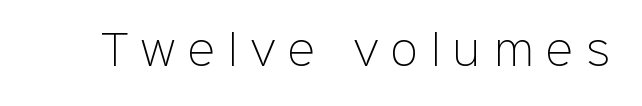
Q: Is the text bold? A: No.
Q: Is the text italic (slanted)? A: No, it is upright.
Q: Is the typeface a serif or a sans-serif typeface? A: Sans-serif.
Q: Is the text underlined? A: No.
Q: Is the spacing between letters normal or unusually wide? A: Unusually wide.
Q: Width (condensed, normal, or wide)? A: Normal.
Q: Stroke contrast? A: Low.
Q: x-height? A: Medium.
Q: Monospaced? A: No.
